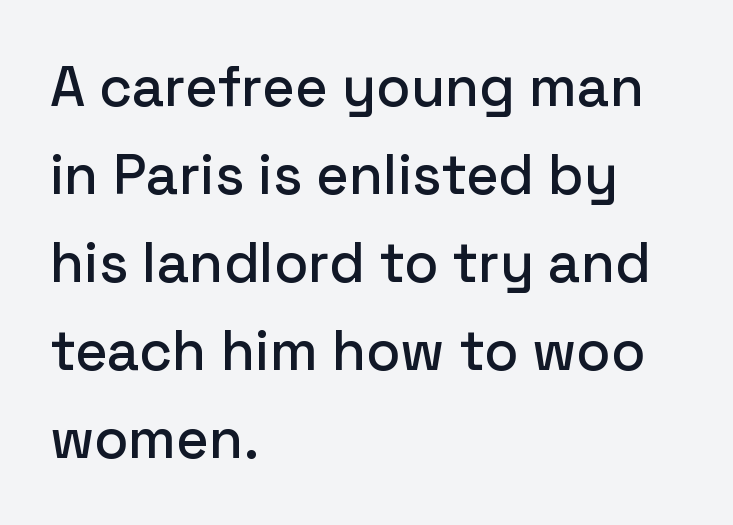
{"serif": "no", "italic": "no", "width": "normal", "stroke_contrast": "low", "x_height": "medium", "monospaced": "no", "underline": "no", "align": "left", "line_spacing": "normal", "line_spacing_ratio": 1.57, "letter_spacing": "normal", "letter_spacing_em": 0.0, "glyph_px": 56}
